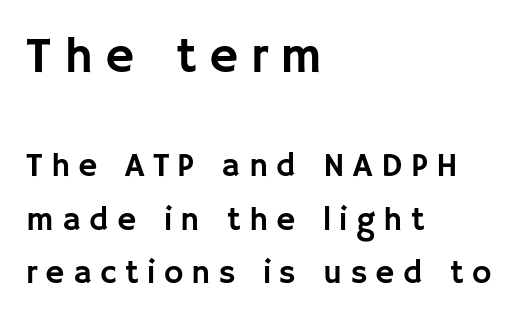
{"serif": "no", "italic": "no", "width": "normal", "stroke_contrast": "low", "x_height": "large", "monospaced": "no", "underline": "no", "align": "left", "line_spacing": "normal", "line_spacing_ratio": 1.61, "letter_spacing": "wide", "letter_spacing_em": 0.25, "larger_block": "first", "size_ratio": 1.52, "glyph_px": 50}
